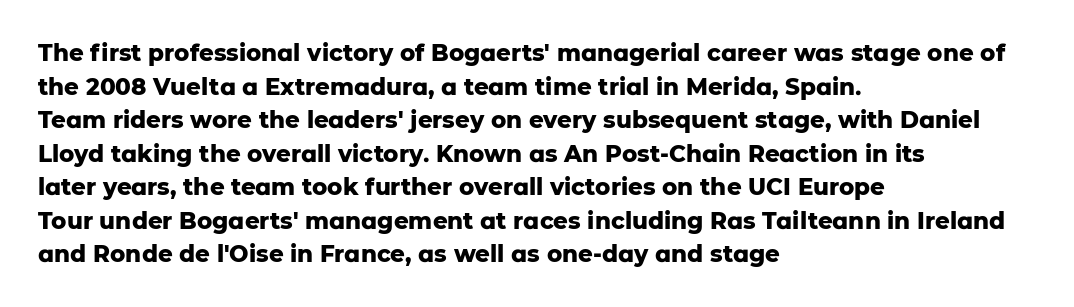
The image shows 23 px bold type, upright; set left-aligned, normal line spacing (1.46x), normal letter spacing, not underlined.
